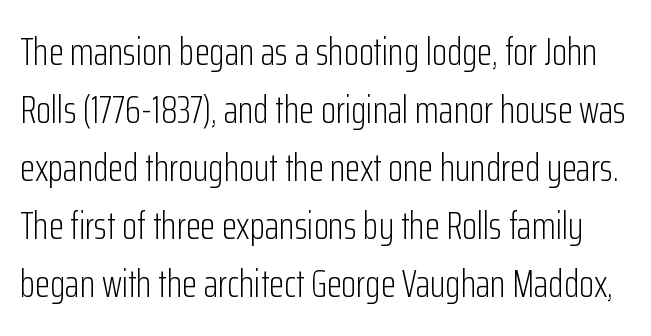
Q: Is the text bold? A: No.
Q: Is the text italic (slanted)? A: No, it is upright.
Q: Is the typeface a serif or a sans-serif typeface? A: Sans-serif.
Q: Is the text underlined? A: No.
Q: Is the spacing between letters normal or unusually wide? A: Normal.
Q: Is the spacing between lines tight, normal or loose? A: Normal.
Q: Width (condensed, normal, or wide)? A: Condensed.
Q: Stroke contrast? A: Low.
Q: x-height? A: Medium.
Q: Monospaced? A: No.
